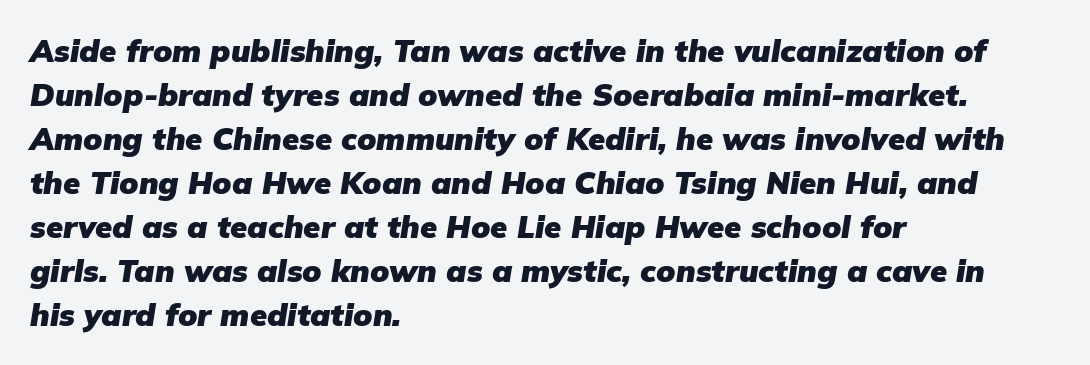
{"italic": "yes", "lean": "right", "slant_degrees": 9, "bold": "yes", "weight": "heavy", "width": "normal", "stroke_contrast": "low", "x_height": "medium", "monospaced": "no", "underline": "no", "align": "left", "line_spacing": "normal", "line_spacing_ratio": 1.42, "letter_spacing": "normal", "letter_spacing_em": 0.0, "glyph_px": 31}
